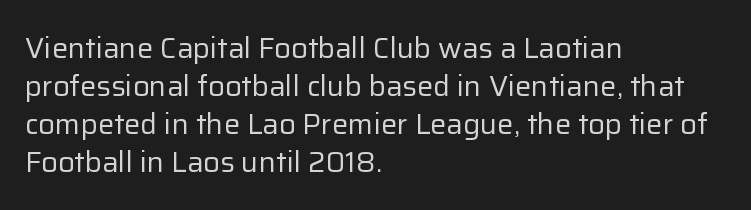
The image shows 29 px regular-weight sans-serif type, upright; set left-aligned, normal line spacing (1.31x), normal letter spacing, not underlined; low stroke contrast and a medium x-height.
